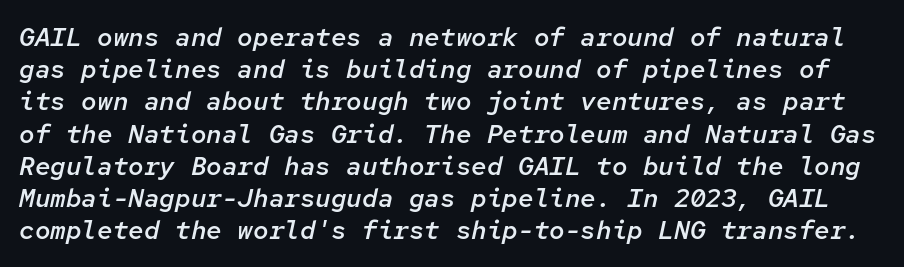
Q: Is the text bold? A: Semi-bold.
Q: Is the text italic (slanted)? A: Yes, it leans right by about 12 degrees.
Q: Is the text underlined? A: No.
Q: Is the spacing between letters normal or unusually wide? A: Normal.
